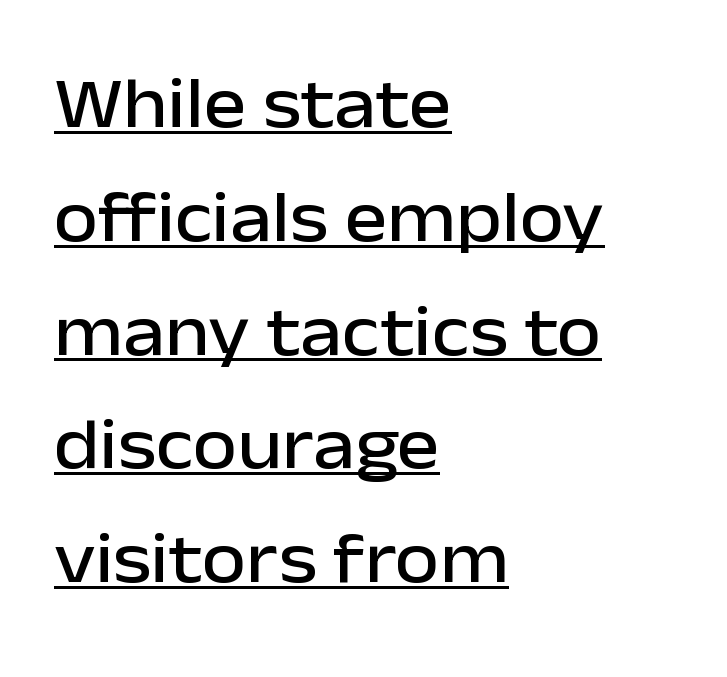
Q: Is the text italic (slanted)? A: No, it is upright.
Q: Is the typeface a serif or a sans-serif typeface? A: Sans-serif.
Q: Is the text underlined? A: Yes.
Q: How is the paragraph aligned? A: Left-aligned.
Q: Is the spacing between letters normal or unusually wide? A: Normal.
Q: Is the spacing between lines tight, normal or loose? A: Normal.
Q: Width (condensed, normal, or wide)? A: Normal.
Q: Stroke contrast? A: Low.
Q: x-height? A: Medium.
Q: Monospaced? A: No.
